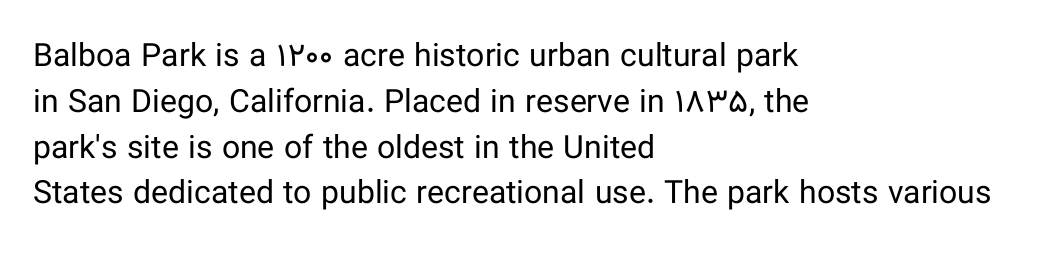
Q: Is the text bold? A: No.
Q: Is the text italic (slanted)? A: No, it is upright.
Q: Is the typeface a serif or a sans-serif typeface? A: Sans-serif.
Q: Is the text underlined? A: No.
Q: How is the paragraph aligned? A: Left-aligned.
Q: Is the spacing between letters normal or unusually wide? A: Normal.
Q: Is the spacing between lines tight, normal or loose? A: Normal.
Q: Width (condensed, normal, or wide)? A: Normal.
Q: Stroke contrast? A: Low.
Q: x-height? A: Medium.
Q: Monospaced? A: No.
